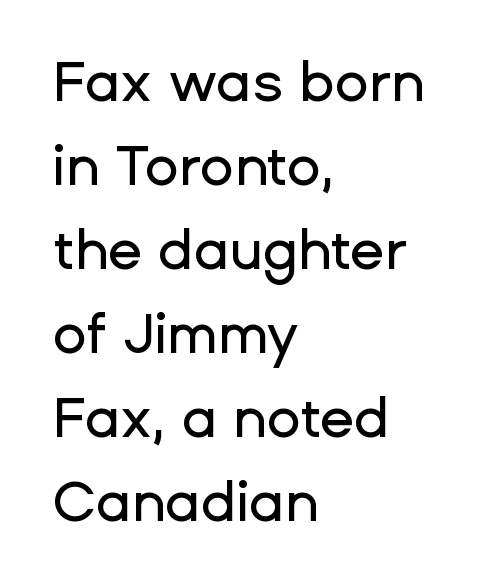
{"serif": "no", "italic": "no", "width": "normal", "stroke_contrast": "low", "x_height": "medium", "monospaced": "no", "underline": "no", "align": "left", "line_spacing": "normal", "line_spacing_ratio": 1.5, "letter_spacing": "normal", "letter_spacing_em": 0.0, "glyph_px": 56}
